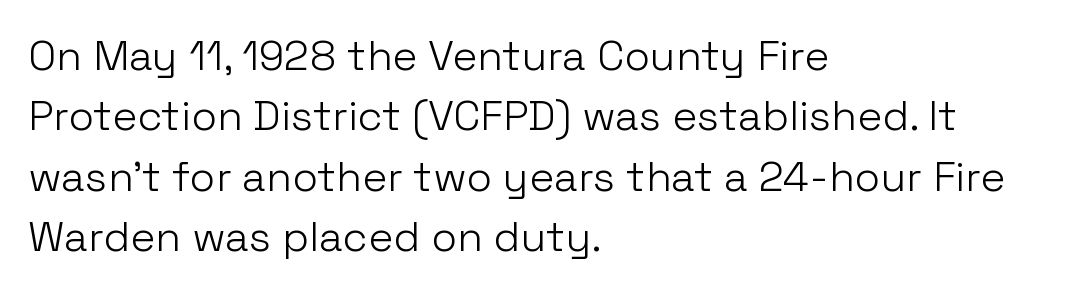
The image shows 42 px light sans-serif type, upright; set left-aligned, normal line spacing (1.44x), normal letter spacing, not underlined; low stroke contrast and a medium x-height.
